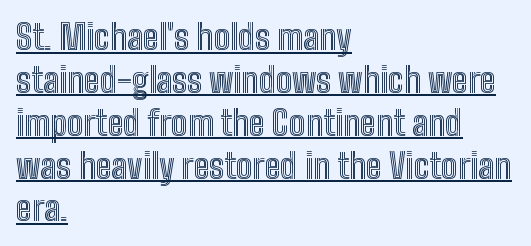
The image shows 34 px condensed type, upright; set left-aligned, normal line spacing (1.26x), normal letter spacing, underlined; a medium x-height.
